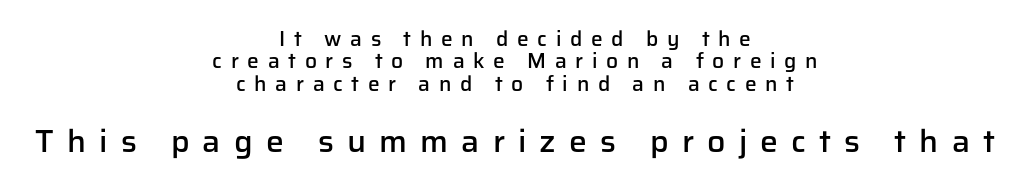
The image shows 32 px semibold sans-serif type, upright; set centered, tight line spacing (1.07x), unusually wide letter spacing (+0.41 em), not underlined; the second (bottom) block is 1.52x larger; low stroke contrast and a medium x-height.
